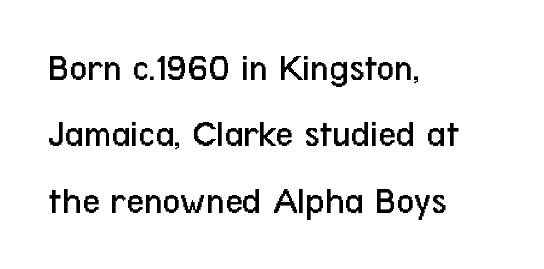
Letter spacing: default. Check under the words: just untouched page. Font category for this specimen: sans-serif. The paragraph has a hard left edge and a soft right edge. The weight tops out at a normal text grade. Reading down the column, the eye jumps a familiar distance to each next line.
